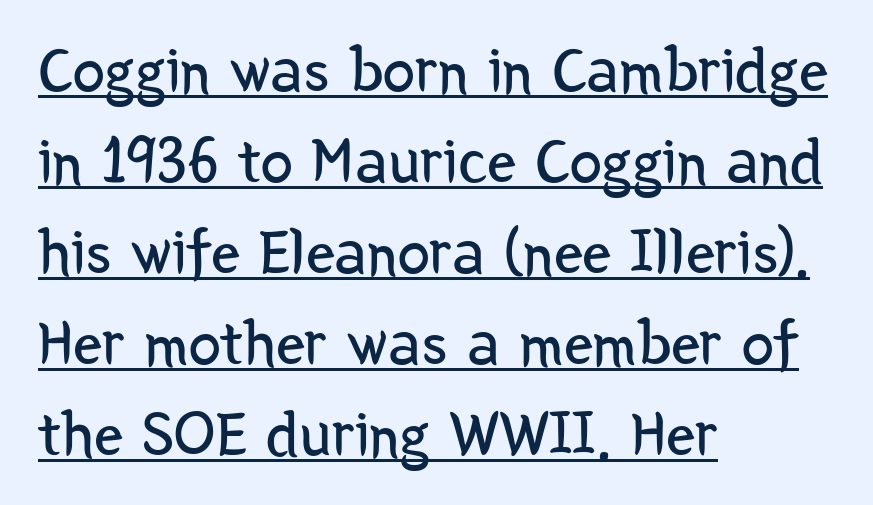
The image shows 65 px regular-weight, condensed sans-serif type, upright; set left-aligned, normal line spacing (1.4x), normal letter spacing, underlined; low stroke contrast and a medium x-height.
